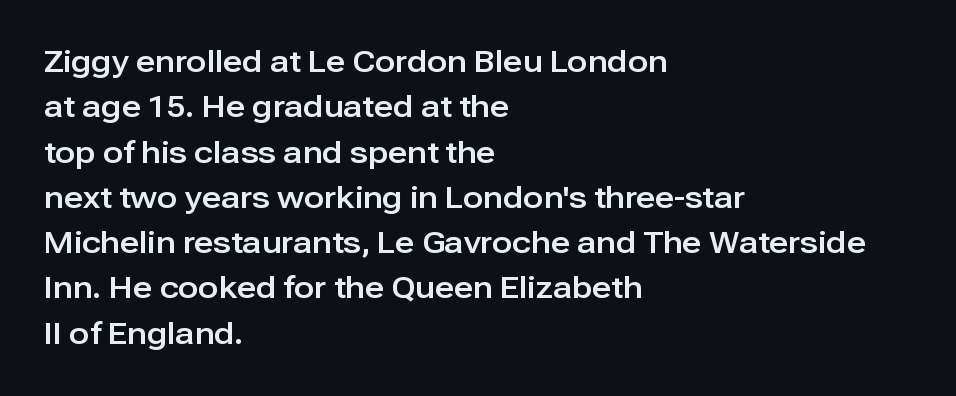
Rows of type keep a routine distance in the vertical direction. The letters stand straight up with perfectly vertical stems. The passage is arranged the way most books set body copy — flush left. A typesetter would call this proportional, since set widths differ per character. A typesetter would call this zero additional tracking.
